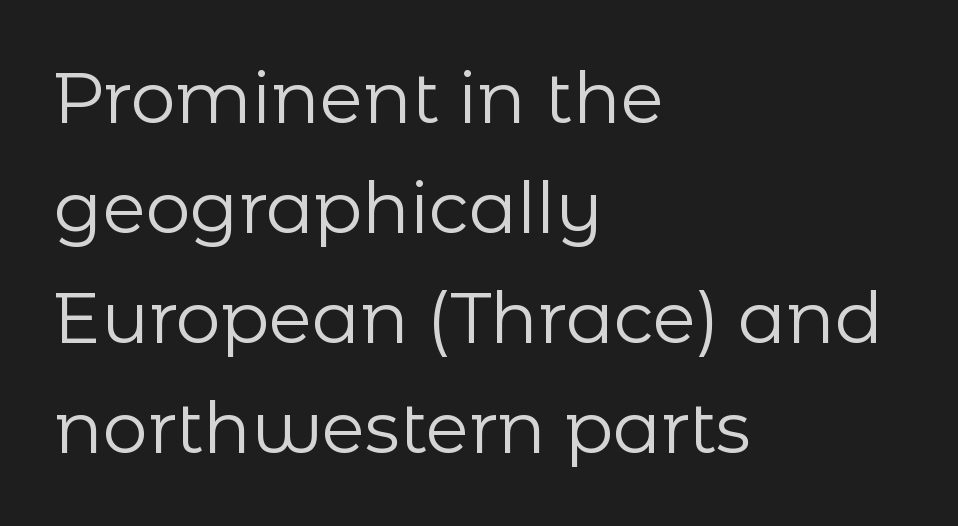
{"serif": "no", "italic": "no", "bold": "no", "weight": "regular", "width": "normal", "stroke_contrast": "low", "x_height": "medium", "monospaced": "no", "underline": "no", "align": "left", "line_spacing": "normal", "line_spacing_ratio": 1.55, "letter_spacing": "normal", "letter_spacing_em": 0.0, "glyph_px": 71}
